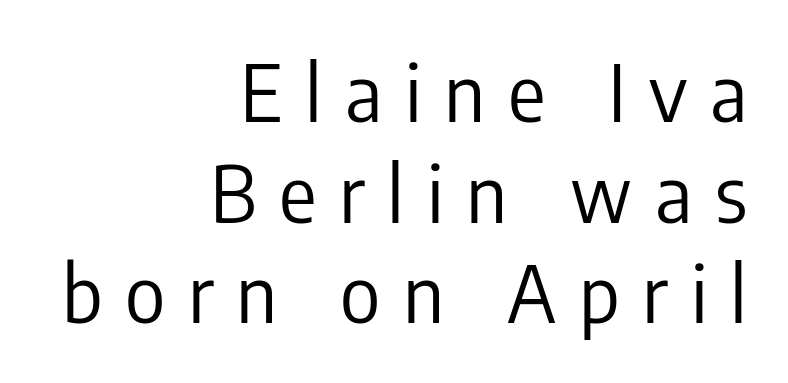
{"serif": "no", "italic": "no", "bold": "no", "weight": "regular", "width": "condensed", "stroke_contrast": "low", "x_height": "medium", "monospaced": "no", "underline": "no", "align": "right", "line_spacing": "normal", "line_spacing_ratio": 1.29, "letter_spacing": "wide", "letter_spacing_em": 0.29, "glyph_px": 78}
